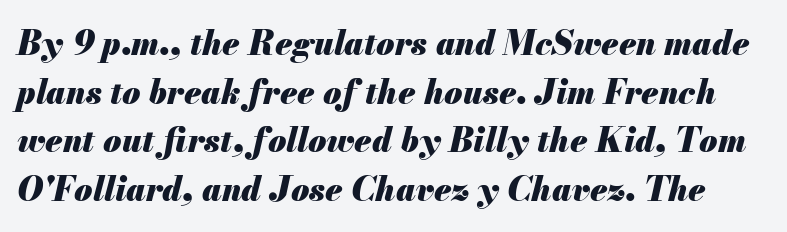
Thick stems and heavy bowls — unmistakably bold. A bare baseline throughout the passage. You could not count columns in this text — the font is proportionally spaced. Does the leading feel generous? No, just average. The passage shown has conventional tracking throughout.
